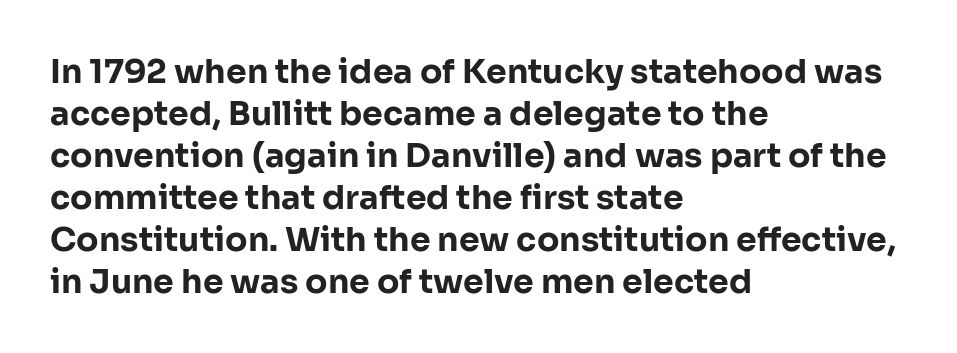
Q: Is the text bold? A: Yes.
Q: Is the text italic (slanted)? A: No, it is upright.
Q: Is the typeface a serif or a sans-serif typeface? A: Sans-serif.
Q: Is the text underlined? A: No.
Q: How is the paragraph aligned? A: Left-aligned.
Q: Is the spacing between letters normal or unusually wide? A: Normal.
Q: Is the spacing between lines tight, normal or loose? A: Normal.
Q: Width (condensed, normal, or wide)? A: Normal.
Q: Stroke contrast? A: Low.
Q: x-height? A: Medium.
Q: Monospaced? A: No.
